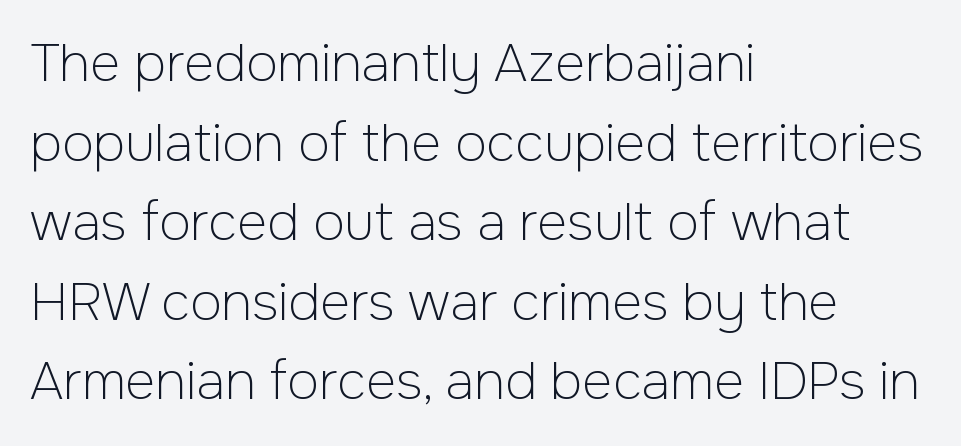
Q: Is the text bold? A: No.
Q: Is the text italic (slanted)? A: No, it is upright.
Q: Is the typeface a serif or a sans-serif typeface? A: Sans-serif.
Q: Is the text underlined? A: No.
Q: How is the paragraph aligned? A: Left-aligned.
Q: Is the spacing between letters normal or unusually wide? A: Normal.
Q: Is the spacing between lines tight, normal or loose? A: Normal.
Q: Width (condensed, normal, or wide)? A: Normal.
Q: Stroke contrast? A: Low.
Q: x-height? A: Medium.
Q: Monospaced? A: No.
